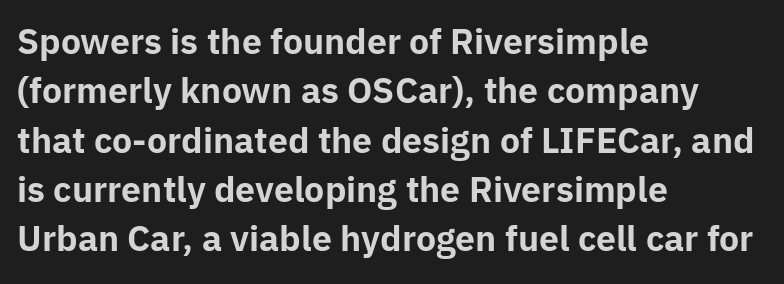
Caption: standard tracking, unaltered. Compared with a centered layout, this one pins lines to the left instead. Type style note: lacks serifs. No word sits above an underline. The rendering uses a bold face; every stroke is thick and dark. Looks like regular typesetting: each glyph gets only the width it needs.
